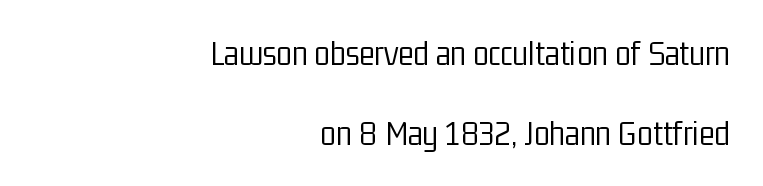
The image shows 36 px light, condensed sans-serif type, upright; set right-aligned, loose line spacing (2.22x), normal letter spacing, not underlined; low stroke contrast and a medium x-height.
